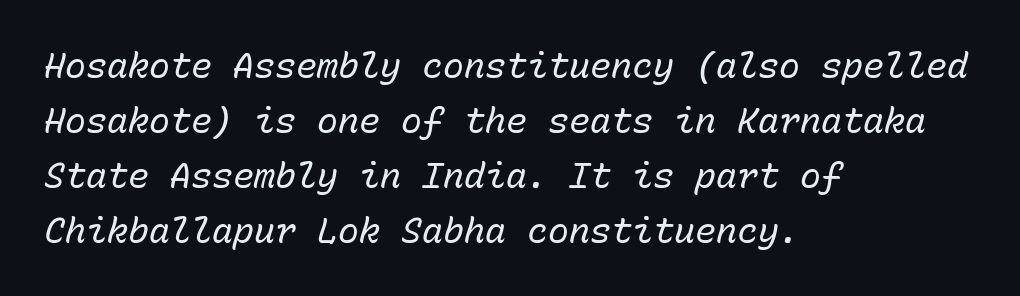
Q: Is the text bold? A: No.
Q: Is the text italic (slanted)? A: Yes, it leans right by about 15 degrees.
Q: Is the text underlined? A: No.
Q: How is the paragraph aligned? A: Left-aligned.
Q: Is the spacing between letters normal or unusually wide? A: Normal.
Q: Is the spacing between lines tight, normal or loose? A: Normal.
Q: Width (condensed, normal, or wide)? A: Normal.
Q: Stroke contrast? A: Low.
Q: x-height? A: Medium.
Q: Monospaced? A: Yes.
